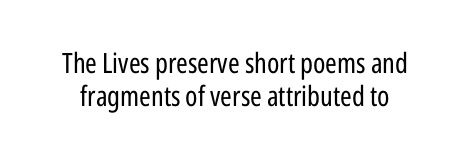
Q: Is the text bold? A: No.
Q: Is the text italic (slanted)? A: No, it is upright.
Q: Is the typeface a serif or a sans-serif typeface? A: Sans-serif.
Q: Is the text underlined? A: No.
Q: Is the spacing between letters normal or unusually wide? A: Normal.
Q: Width (condensed, normal, or wide)? A: Condensed.
Q: Stroke contrast? A: Low.
Q: x-height? A: Medium.
Q: Monospaced? A: No.
